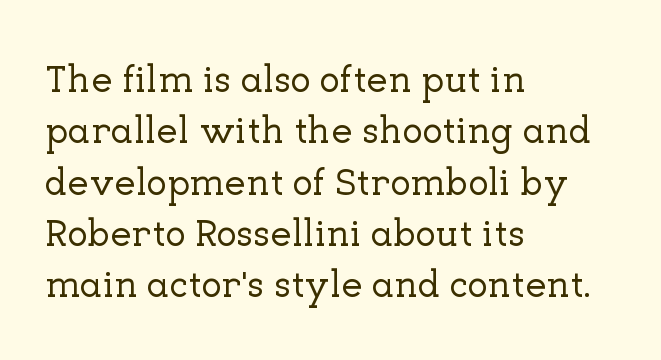
Q: Is the text italic (slanted)? A: No, it is upright.
Q: Is the typeface a serif or a sans-serif typeface? A: Serif.
Q: Is the text underlined? A: No.
Q: How is the paragraph aligned? A: Left-aligned.
Q: Is the spacing between letters normal or unusually wide? A: Normal.
Q: Is the spacing between lines tight, normal or loose? A: Normal.
Q: Width (condensed, normal, or wide)? A: Normal.
Q: Stroke contrast? A: Low.
Q: x-height? A: Medium.
Q: Monospaced? A: No.
